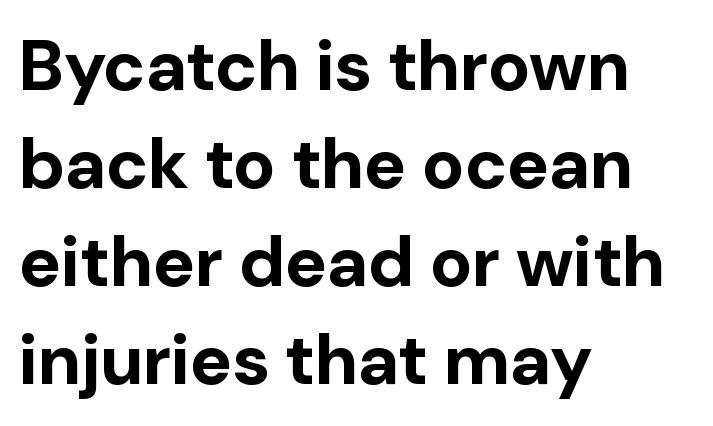
Posture: vertical. The rows are spaced the way most documents space them. Emphasis by weight is at full strength: bold. Which margin do the lines hug? The left one — the right edge is uneven. You could not count columns in this text — the font is proportionally spaced.
